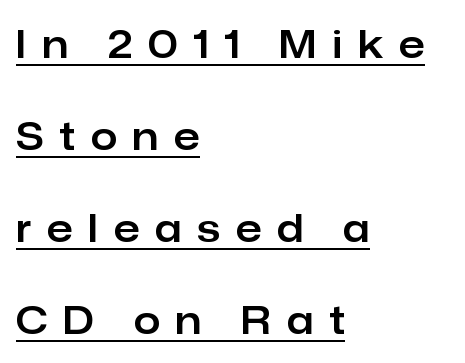
Q: Is the text italic (slanted)? A: No, it is upright.
Q: Is the typeface a serif or a sans-serif typeface? A: Sans-serif.
Q: Is the text underlined? A: Yes.
Q: How is the paragraph aligned? A: Left-aligned.
Q: Is the spacing between letters normal or unusually wide? A: Unusually wide.
Q: Is the spacing between lines tight, normal or loose? A: Loose.
Q: Width (condensed, normal, or wide)? A: Normal.
Q: Stroke contrast? A: Low.
Q: x-height? A: Medium.
Q: Monospaced? A: No.
